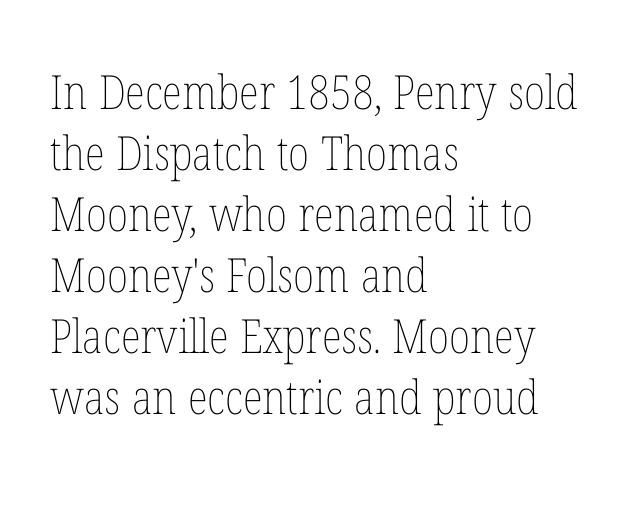
Q: Is the text bold? A: No.
Q: Is the text italic (slanted)? A: No, it is upright.
Q: Is the text underlined? A: No.
Q: How is the paragraph aligned? A: Left-aligned.
Q: Is the spacing between letters normal or unusually wide? A: Normal.
Q: Is the spacing between lines tight, normal or loose? A: Normal.
Q: Width (condensed, normal, or wide)? A: Condensed.
Q: Stroke contrast? A: Low.
Q: x-height? A: Medium.
Q: Monospaced? A: No.
